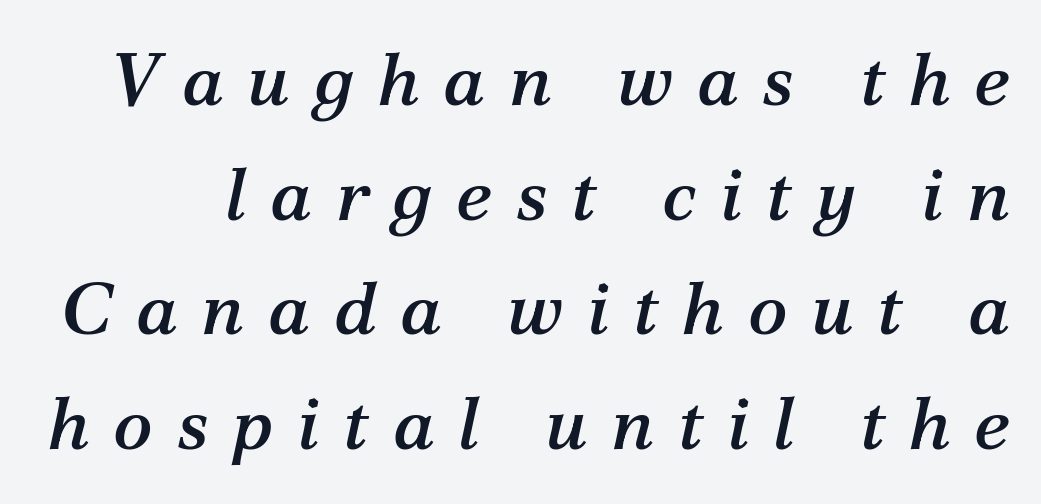
Q: Is the text italic (slanted)? A: Yes, it leans right by about 12 degrees.
Q: Is the typeface a serif or a sans-serif typeface? A: Serif.
Q: Is the text underlined? A: No.
Q: Is the spacing between letters normal or unusually wide? A: Unusually wide.
Q: Is the spacing between lines tight, normal or loose? A: Normal.
Q: Width (condensed, normal, or wide)? A: Normal.
Q: Stroke contrast? A: Medium.
Q: x-height? A: Medium.
Q: Monospaced? A: No.
